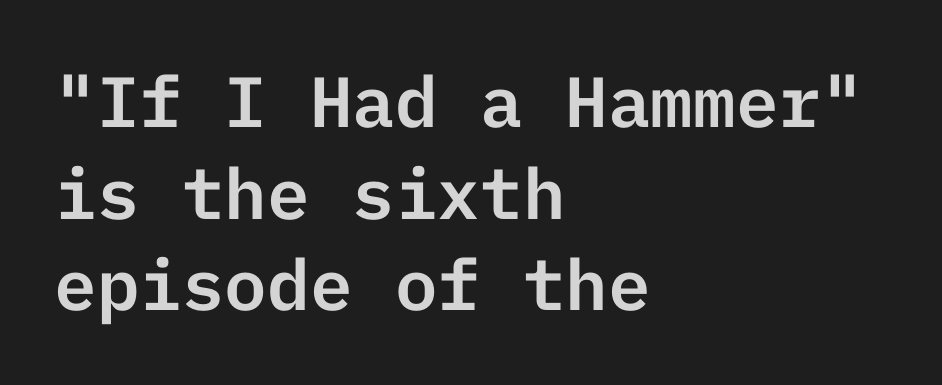
{"serif": "no", "italic": "no", "width": "normal", "stroke_contrast": "low", "x_height": "medium", "underline": "no", "align": "left", "line_spacing": "normal", "line_spacing_ratio": 1.29, "letter_spacing": "normal", "letter_spacing_em": 0.0, "glyph_px": 71}
